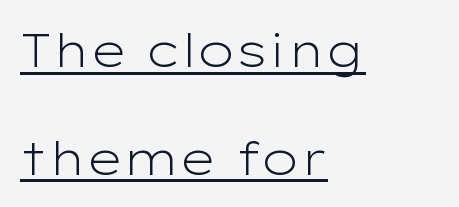
{"serif": "no", "italic": "no", "bold": "no", "weight": "light", "width": "wide", "stroke_contrast": "low", "x_height": "medium", "monospaced": "no", "underline": "yes", "align": "left", "line_spacing": "loose", "line_spacing_ratio": 2.29, "letter_spacing": "normal", "letter_spacing_em": 0.0, "glyph_px": 47}
